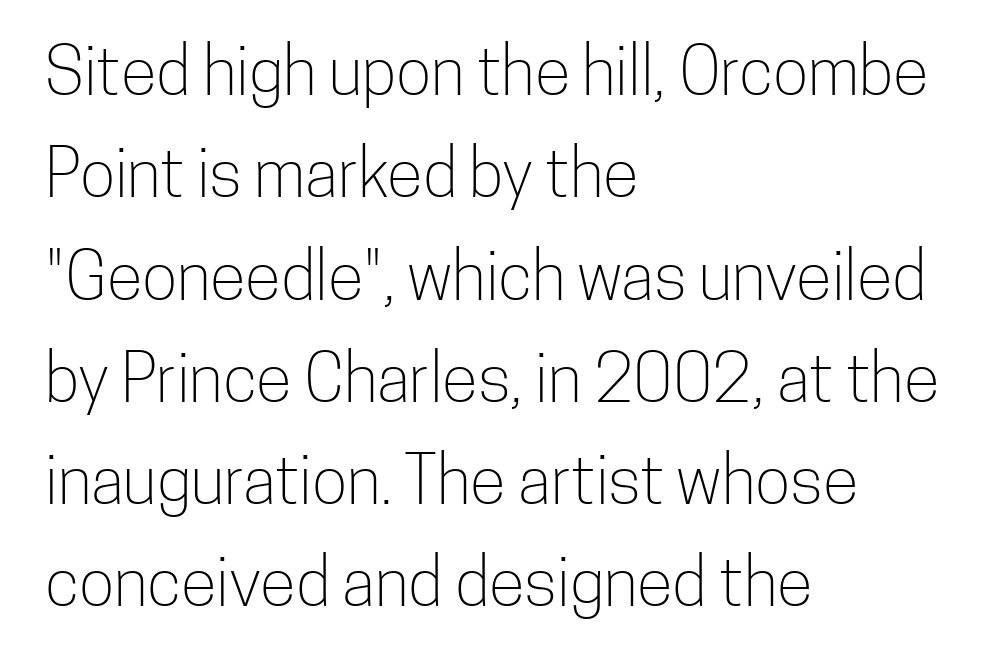
Q: Is the text bold? A: No.
Q: Is the text italic (slanted)? A: No, it is upright.
Q: Is the typeface a serif or a sans-serif typeface? A: Sans-serif.
Q: Is the text underlined? A: No.
Q: How is the paragraph aligned? A: Left-aligned.
Q: Is the spacing between letters normal or unusually wide? A: Normal.
Q: Is the spacing between lines tight, normal or loose? A: Normal.
Q: Width (condensed, normal, or wide)? A: Condensed.
Q: Stroke contrast? A: Low.
Q: x-height? A: Medium.
Q: Monospaced? A: No.
